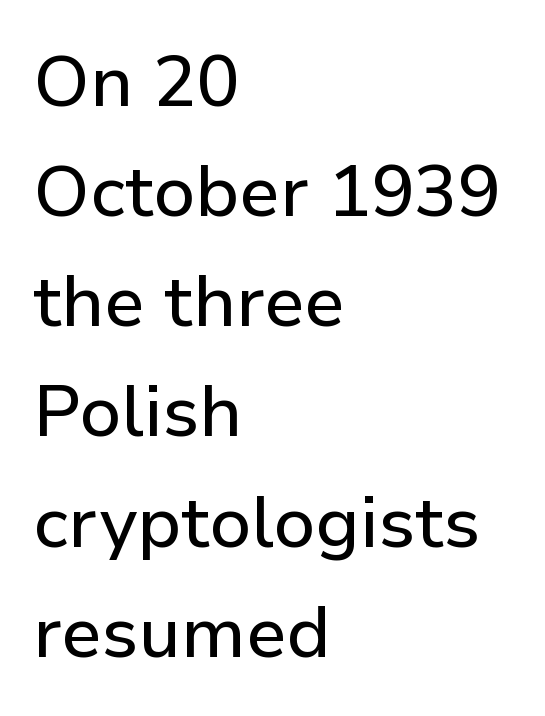
The image shows 72 px sans-serif type, upright; set left-aligned, normal line spacing (1.53x), normal letter spacing, not underlined; low stroke contrast and a medium x-height.
